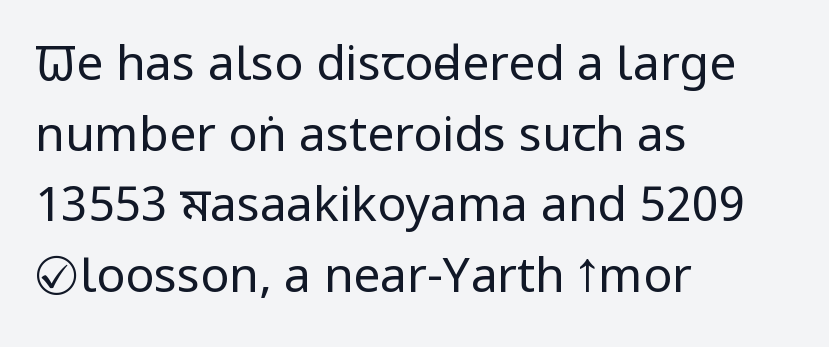
The typography opts for an upright posture over an oblique one. The type is set solid horizontally, with unmodified tracking. Typeset ragged right — the left edge is the straight one. Nothing sits at the stroke ends, so this counts as sans-serif. No letter is thick-stroked: the sample isn't bold. The face used here is proportionally spaced, like ordinary book or web type.
